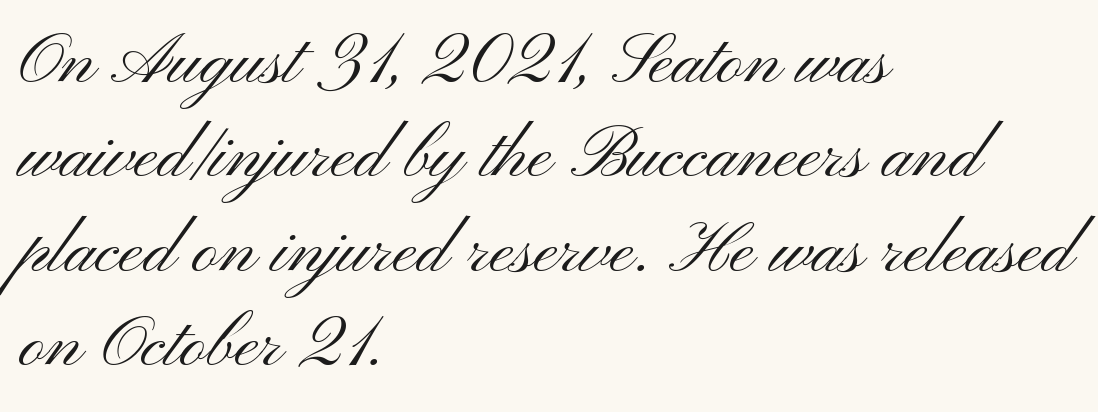
Counters stay open thanks to moderate or lighter strokes. Anything drawn beneath the words? Only blank space. Is this a fixed-width face? No — the glyphs have proportional, varying widths. The ragged edge is on the right, which tells us the setting is flush left.
